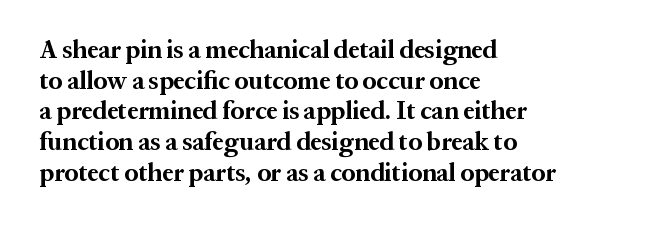
Q: Is the text bold? A: Yes.
Q: Is the text italic (slanted)? A: No, it is upright.
Q: Is the text underlined? A: No.
Q: How is the paragraph aligned? A: Left-aligned.
Q: Is the spacing between letters normal or unusually wide? A: Normal.
